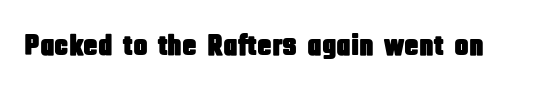
Italic: no, the glyphs are upright roman. You could not count columns in this text — the font is proportionally spaced. Between one letter and the next there's only the usual sliver of space. Type style note: lacks serifs.
